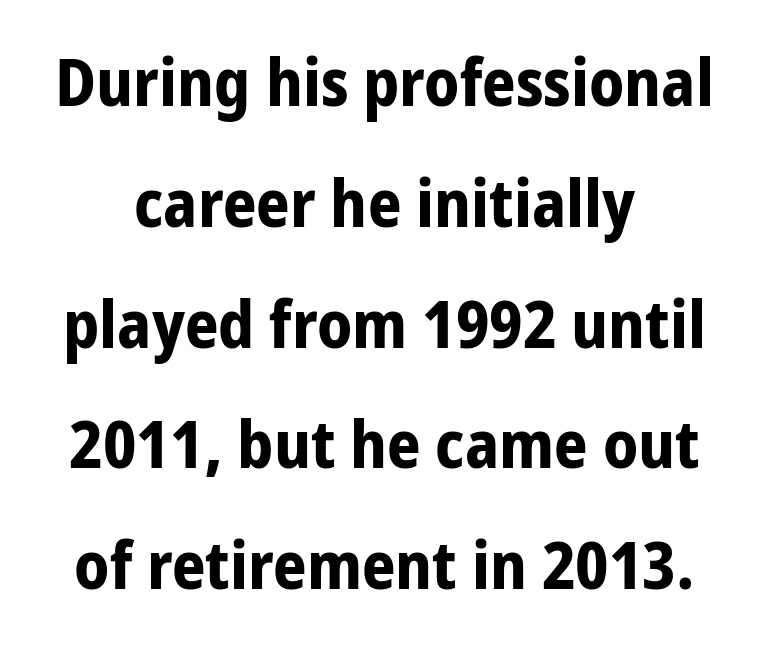
The image shows 66 px bold sans-serif type, upright; set centered, line spacing 1.83x, normal letter spacing, not underlined; low stroke contrast and a medium x-height.
